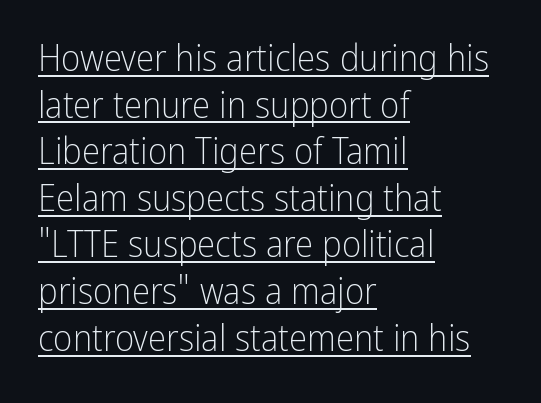
{"serif": "no", "italic": "no", "bold": "no", "weight": "light", "width": "condensed", "stroke_contrast": "low", "x_height": "medium", "monospaced": "no", "underline": "yes", "align": "left", "line_spacing": "normal", "line_spacing_ratio": 1.26, "letter_spacing": "normal", "letter_spacing_em": 0.0, "glyph_px": 37}
